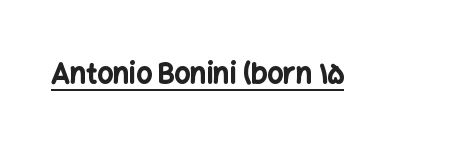
{"serif": "no", "italic": "no", "bold": "yes", "weight": "bold", "width": "normal", "stroke_contrast": "low", "x_height": "medium", "monospaced": "no", "underline": "yes", "letter_spacing": "normal", "letter_spacing_em": 0.0, "glyph_px": 28}
